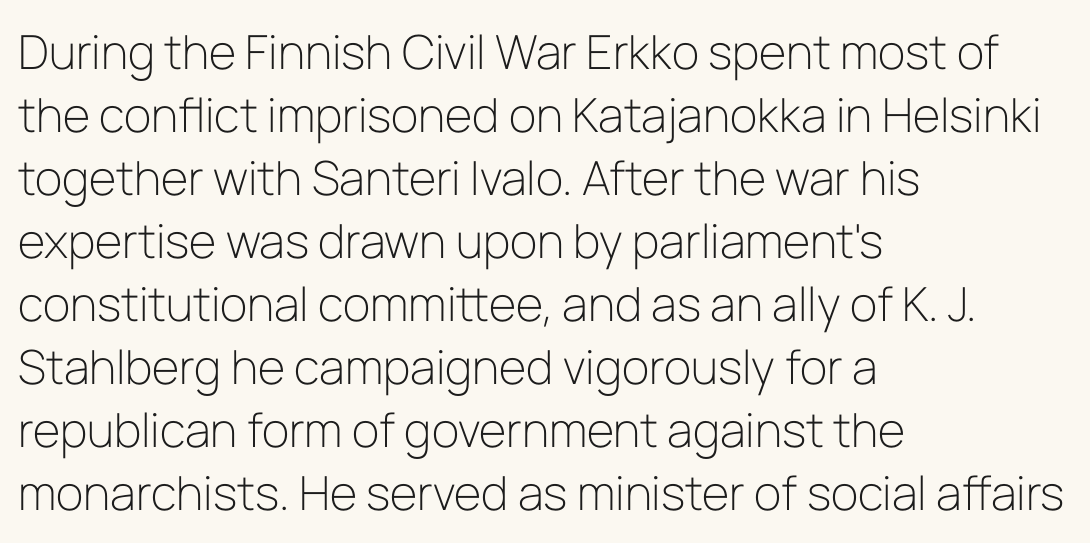
If you drew a line through each stem, it would be perfectly vertical. This sample has the flowing, uneven cadence of proportional lettering. The weight tops out at a normal text grade. Quick note: interline space is typical. Alignment: flush left.
